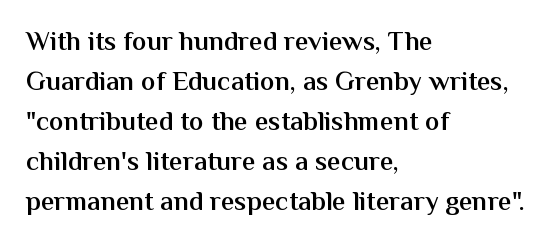
Q: Is the text bold? A: Semi-bold.
Q: Is the text italic (slanted)? A: No, it is upright.
Q: Is the text underlined? A: No.
Q: How is the paragraph aligned? A: Left-aligned.
Q: Is the spacing between letters normal or unusually wide? A: Normal.
Q: Is the spacing between lines tight, normal or loose? A: Normal.
